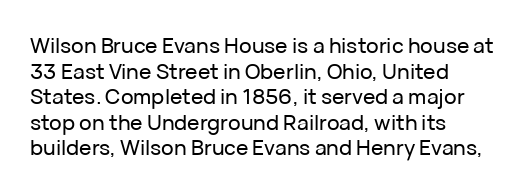
Q: Is the text italic (slanted)? A: No, it is upright.
Q: Is the text underlined? A: No.
Q: How is the paragraph aligned? A: Left-aligned.
Q: Is the spacing between letters normal or unusually wide? A: Normal.
